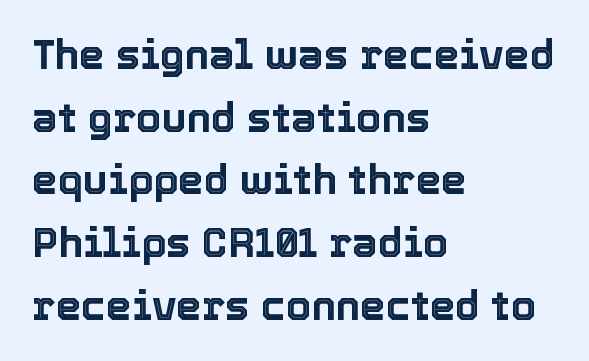
{"italic": "no", "width": "normal", "x_height": "medium", "monospaced": "no", "underline": "no", "align": "left", "line_spacing": "normal", "line_spacing_ratio": 1.53, "letter_spacing": "normal", "letter_spacing_em": 0.0, "glyph_px": 41}
